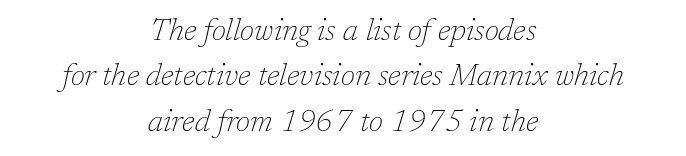
The image shows 30 px thin serif type, italic (leaning right); set centered, normal line spacing (1.51x), normal letter spacing, not underlined; low stroke contrast and a medium x-height.
